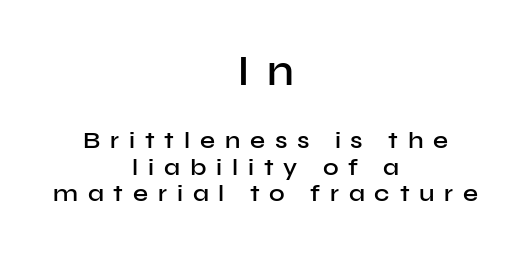
The image shows 42 px semibold sans-serif type, upright; set centered, tight line spacing (1.09x), unusually wide letter spacing (+0.41 em), not underlined; the first (top) block is 1.75x larger; low stroke contrast and a medium x-height.
